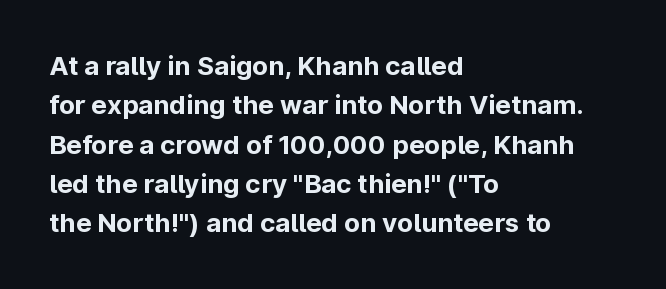
{"italic": "no", "bold": "yes", "underline": "no", "align": "left", "line_spacing": "normal", "line_spacing_ratio": 1.51, "letter_spacing": "normal", "letter_spacing_em": 0.0, "glyph_px": 26}
